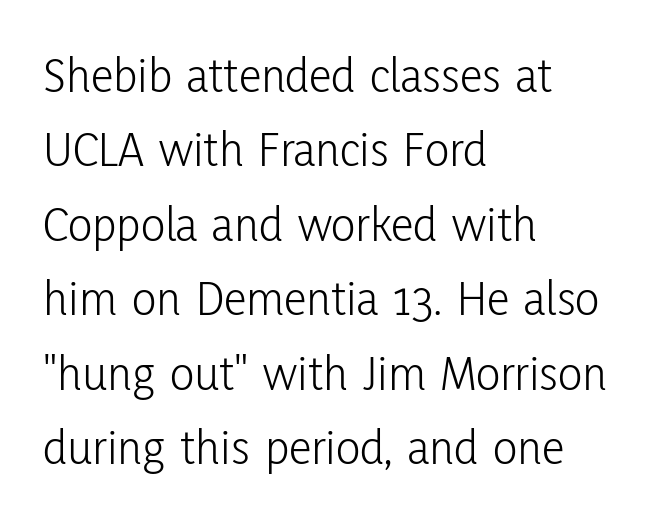
Quick note: not italic, upright. The text was rendered using a sans face with plain stroke endings. Note the varied advance widths — an 'i' is clearly narrower than an 'm'. Regarding leading, the lines here are spaced in the standard way. The compositor pushed each line to the left boundary.
